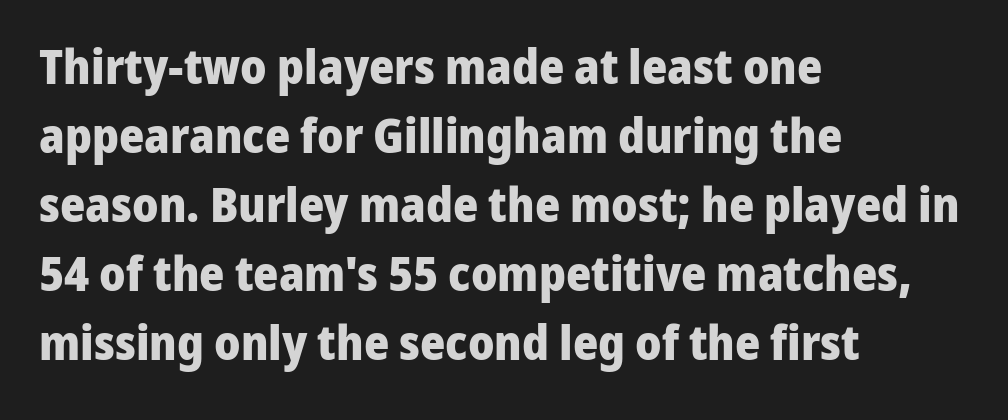
{"serif": "no", "italic": "no", "bold": "yes", "weight": "heavy", "width": "normal", "stroke_contrast": "low", "x_height": "medium", "monospaced": "no", "underline": "no", "align": "left", "line_spacing": "normal", "line_spacing_ratio": 1.44, "letter_spacing": "normal", "letter_spacing_em": 0.0, "glyph_px": 48}
